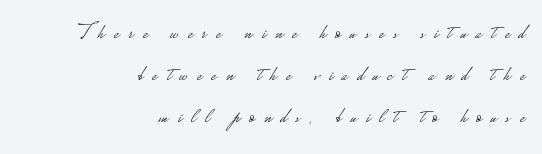
{"bold": "no", "underline": "no", "align": "right", "line_spacing": "loose", "line_spacing_ratio": 2.01, "letter_spacing": "wide", "letter_spacing_em": 0.44, "glyph_px": 21}
